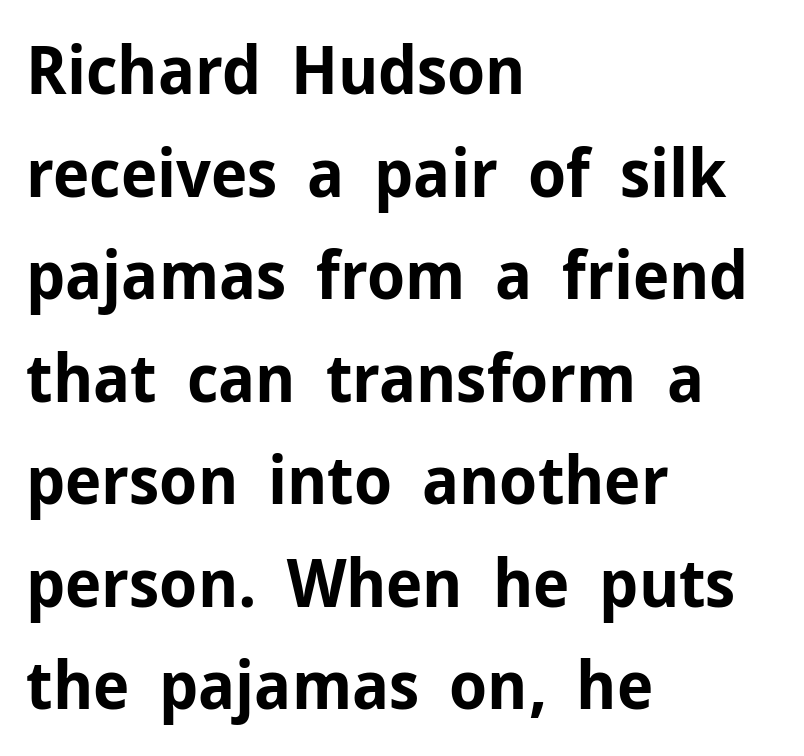
No italicization has been applied; the sample stays upright. The passage shown has conventional tracking throughout. Emphasis by weight is at full strength: bold. Rows of type keep a routine distance in the vertical direction. The letters advance in unequal steps, a hallmark of proportional type. Note: no serifs on the glyphs.
